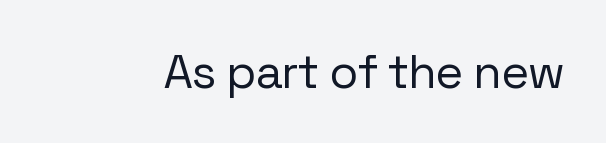
Check under the words: just untouched page. Compared with typical body copy, the letter spacing here is the same. A typesetter would call this proportional, since set widths differ per character. Vertical stems look standard width or narrower in stroke.
